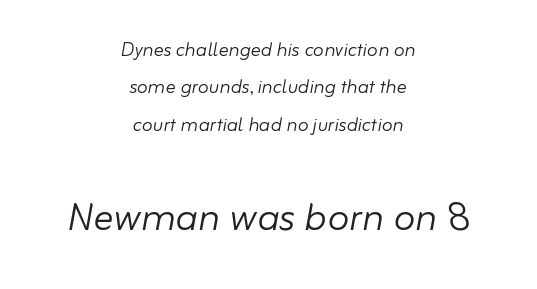
{"italic": "yes", "lean": "right", "slant_degrees": 10, "bold": "no", "weight": "light", "width": "normal", "stroke_contrast": "low", "x_height": "small", "monospaced": "no", "underline": "no", "align": "center", "line_spacing": "normal", "line_spacing_ratio": 1.5, "letter_spacing": "normal", "letter_spacing_em": 0.0, "larger_block": "second", "size_ratio": 2.0, "glyph_px": 50}
